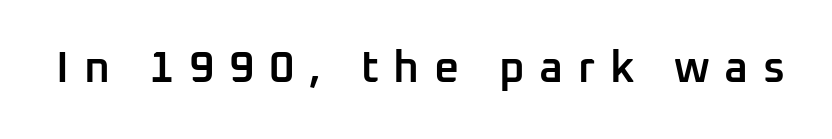
The image shows 44 px semibold sans-serif type, upright; set unusually wide letter spacing (+0.33 em), not underlined; low stroke contrast and a medium x-height.
